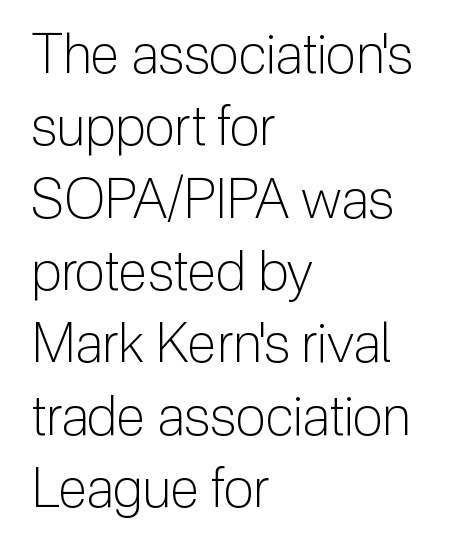
Q: Is the text bold? A: No.
Q: Is the text italic (slanted)? A: No, it is upright.
Q: Is the typeface a serif or a sans-serif typeface? A: Sans-serif.
Q: Is the text underlined? A: No.
Q: How is the paragraph aligned? A: Left-aligned.
Q: Is the spacing between letters normal or unusually wide? A: Normal.
Q: Is the spacing between lines tight, normal or loose? A: Normal.
Q: Width (condensed, normal, or wide)? A: Normal.
Q: Stroke contrast? A: Low.
Q: x-height? A: Medium.
Q: Monospaced? A: No.
